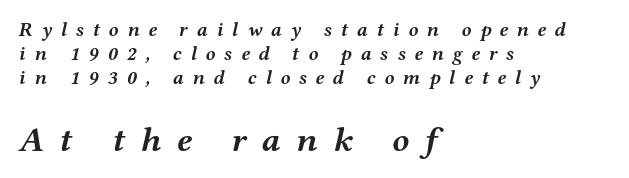
Q: Is the text bold? A: Yes.
Q: Is the text italic (slanted)? A: Yes, it leans right by about 12 degrees.
Q: Is the typeface a serif or a sans-serif typeface? A: Serif.
Q: Is the text underlined? A: No.
Q: How is the paragraph aligned? A: Left-aligned.
Q: Is the spacing between letters normal or unusually wide? A: Unusually wide.
Q: Which block of text is set in a larger size, the first (top) or the second (bottom)? A: The second (bottom) one.
Q: Width (condensed, normal, or wide)? A: Wide.
Q: Stroke contrast? A: Medium.
Q: x-height? A: Medium.
Q: Monospaced? A: No.
